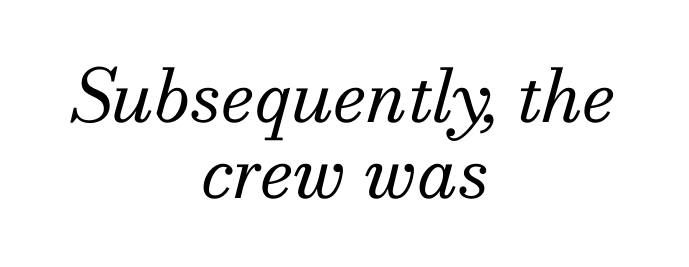
Short and long lines alike share a common midpoint. Bare-footed words on every line. Slanted lettering throughout. Regarding leading, the lines here are crowded together. Spacing verdict: proportional, widths tailored to each character. No extra ink here — the face is not bold.
